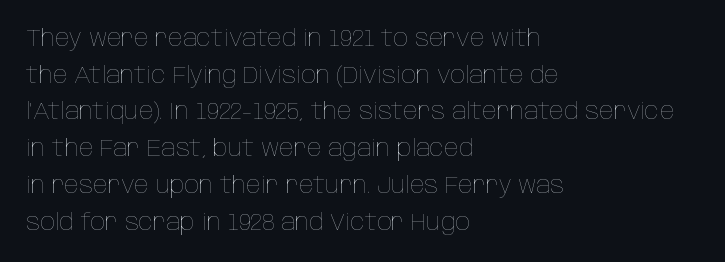
The image shows 24 px text type, upright; set left-aligned, normal line spacing (1.53x), normal letter spacing, not underlined.
